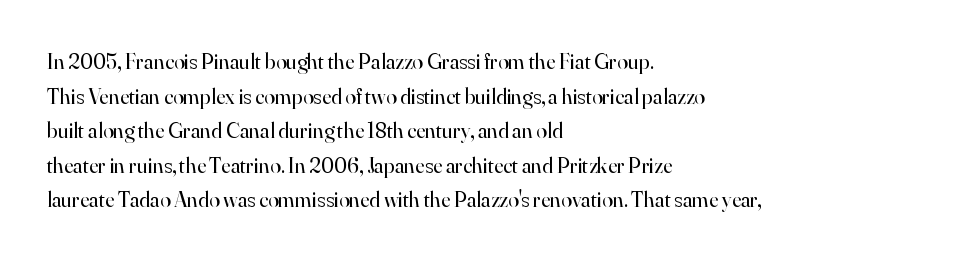
Q: Is the text bold? A: No.
Q: Is the text italic (slanted)? A: No, it is upright.
Q: Is the text underlined? A: No.
Q: How is the paragraph aligned? A: Left-aligned.
Q: Is the spacing between letters normal or unusually wide? A: Normal.
Q: Is the spacing between lines tight, normal or loose? A: Normal.
